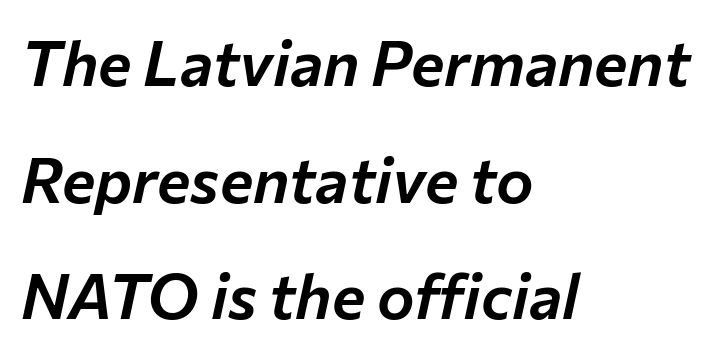
{"italic": "yes", "lean": "right", "slant_degrees": 12, "width": "normal", "stroke_contrast": "low", "x_height": "medium", "monospaced": "no", "underline": "no", "align": "left", "line_spacing_ratio": 1.85, "letter_spacing": "normal", "letter_spacing_em": 0.0, "glyph_px": 63}
